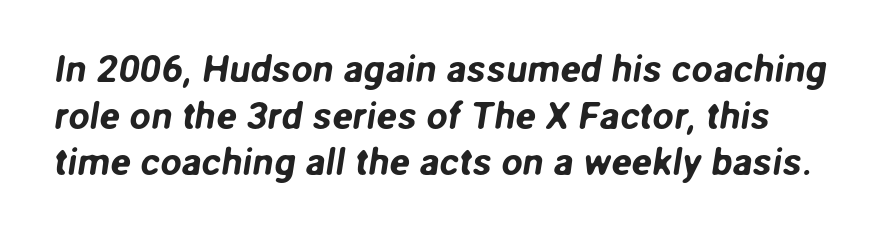
Descenders are the only things crossing below the line. Does the type have serifs? No, each stem ends abruptly. A typesetter would call this zero additional tracking. Character widths vary here, with narrow letters taking less room than wide ones.
